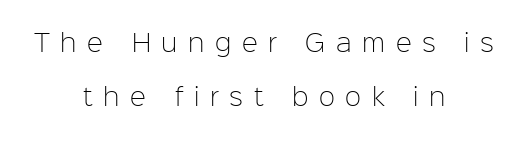
The image shows 24 px text type, upright; set centered, loose line spacing (2.27x), unusually wide letter spacing (+0.44 em), not underlined.
